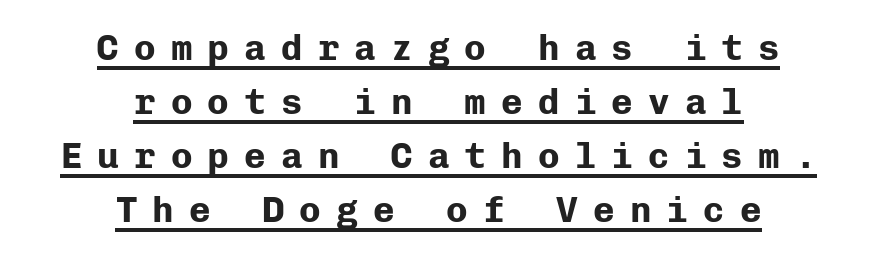
Q: Is the text bold? A: Yes.
Q: Is the text italic (slanted)? A: No, it is upright.
Q: Is the typeface a serif or a sans-serif typeface? A: Sans-serif.
Q: Is the text underlined? A: Yes.
Q: How is the paragraph aligned? A: Centered.
Q: Is the spacing between letters normal or unusually wide? A: Unusually wide.
Q: Is the spacing between lines tight, normal or loose? A: Normal.
Q: Width (condensed, normal, or wide)? A: Normal.
Q: Stroke contrast? A: Low.
Q: x-height? A: Medium.
Q: Monospaced? A: Yes.
